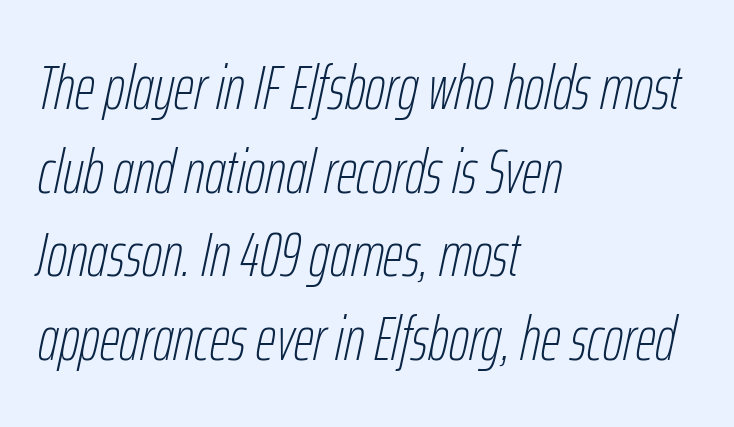
The line-height multiplier appears to be the usual default. The gaps between neighbouring characters are ordinary and unremarkable. No chunkiness to these letters — they're not bold. The ragged edge is on the right, which tells us the setting is flush left.
